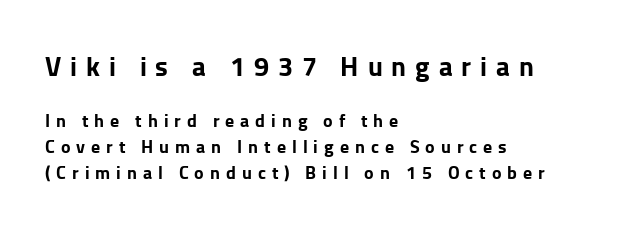
{"italic": "no", "bold": "yes", "underline": "no", "align": "left", "line_spacing": "normal", "line_spacing_ratio": 1.45, "letter_spacing": "wide", "letter_spacing_em": 0.33, "larger_block": "first", "size_ratio": 1.5, "glyph_px": 27}
